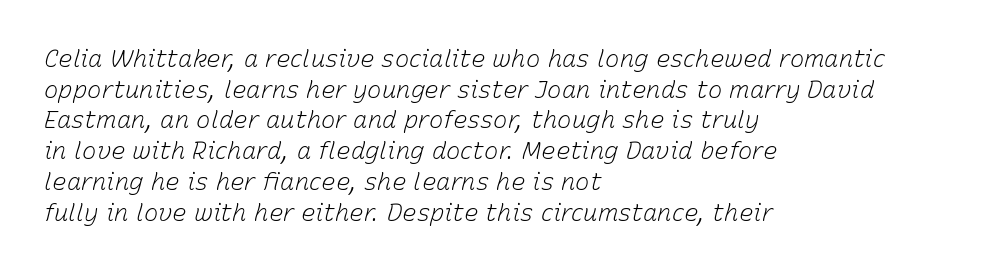
The strokes carry an ordinary text weight at most. In terms of posture, this sample is oblique. The block of text has a typical density, with ordinary space between rows. A bare baseline throughout the passage. Standard letterfit; no display-style spreading of the glyphs. Is the block centered? No — it sits flush against the left margin.
